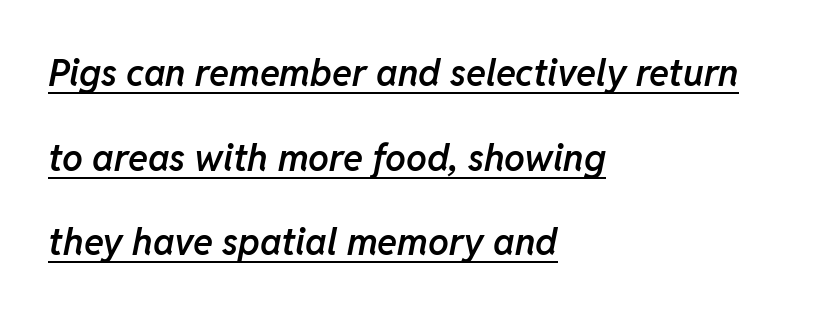
Q: Is the text bold? A: Semi-bold.
Q: Is the text italic (slanted)? A: Yes, it leans right by about 11 degrees.
Q: Is the text underlined? A: Yes.
Q: How is the paragraph aligned? A: Left-aligned.
Q: Is the spacing between letters normal or unusually wide? A: Normal.
Q: Is the spacing between lines tight, normal or loose? A: Loose.
Q: Width (condensed, normal, or wide)? A: Normal.
Q: Stroke contrast? A: Low.
Q: x-height? A: Medium.
Q: Monospaced? A: No.
